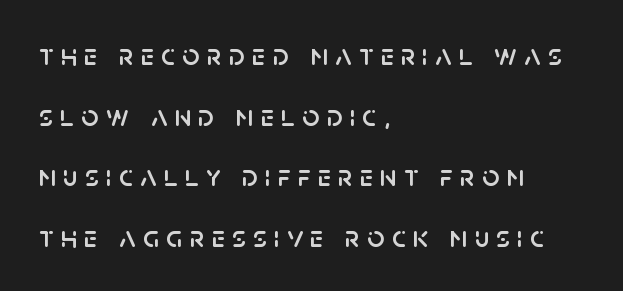
Q: Is the text italic (slanted)? A: No, it is upright.
Q: Is the typeface a serif or a sans-serif typeface? A: Sans-serif.
Q: Is the text underlined? A: No.
Q: How is the paragraph aligned? A: Left-aligned.
Q: Is the spacing between letters normal or unusually wide? A: Unusually wide.
Q: Is the spacing between lines tight, normal or loose? A: Loose.
Q: Width (condensed, normal, or wide)? A: Normal.
Q: Stroke contrast? A: Low.
Q: x-height? A: Large.
Q: Monospaced? A: No.
